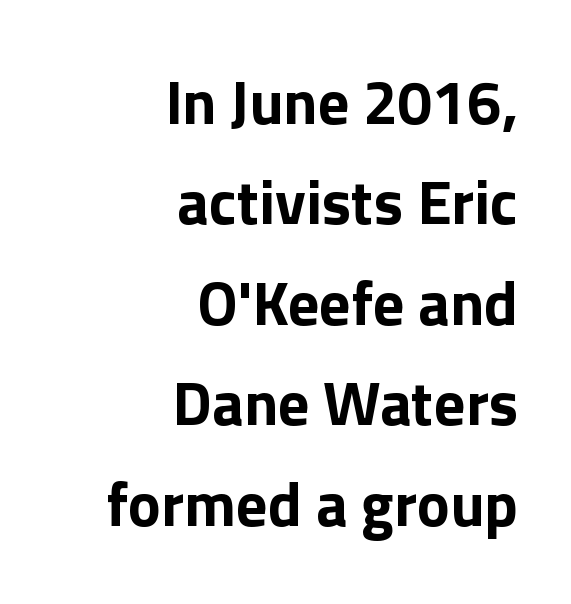
Q: Is the text bold? A: Yes.
Q: Is the text italic (slanted)? A: No, it is upright.
Q: Is the typeface a serif or a sans-serif typeface? A: Sans-serif.
Q: Is the text underlined? A: No.
Q: How is the paragraph aligned? A: Right-aligned.
Q: Is the spacing between letters normal or unusually wide? A: Normal.
Q: Is the spacing between lines tight, normal or loose? A: Normal.
Q: Width (condensed, normal, or wide)? A: Normal.
Q: x-height? A: Medium.
Q: Monospaced? A: No.
